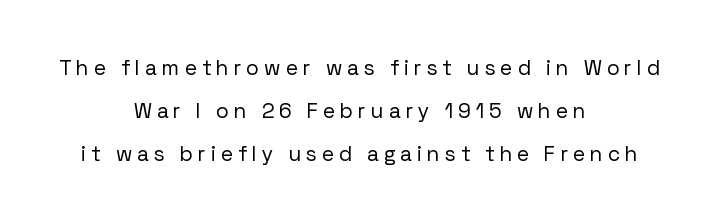
Has an underline been added? It has not. Is the block centered? Yes — each line is placed symmetrically about the middle. Students, observe: this is what heavily led, spacious text looks like. Between one letter and the next there's a generous, obvious gap.
